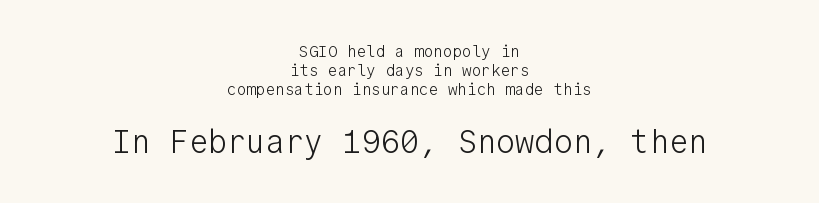
{"serif": "no", "italic": "no", "bold": "no", "weight": "light", "width": "normal", "stroke_contrast": "low", "x_height": "medium", "monospaced": "yes", "underline": "no", "align": "center", "line_spacing_ratio": 1.18, "letter_spacing": "normal", "letter_spacing_em": 0.0, "larger_block": "second", "size_ratio": 2.0, "glyph_px": 32}
